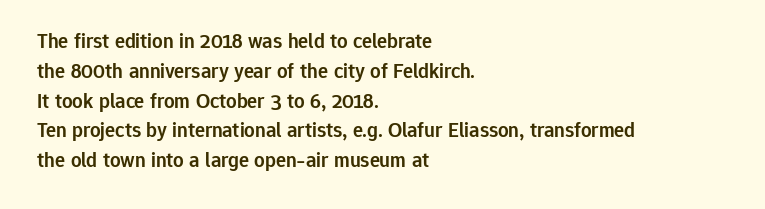
Every row of glyphs begins at an identical x-position on the left. Underlining? Definitely not there. What's the leading like? Ordinary, nothing unusual. The tracking reads as untouched default to a designer's eye. A fair bit of extra ink — the face is semibold, not bold.
